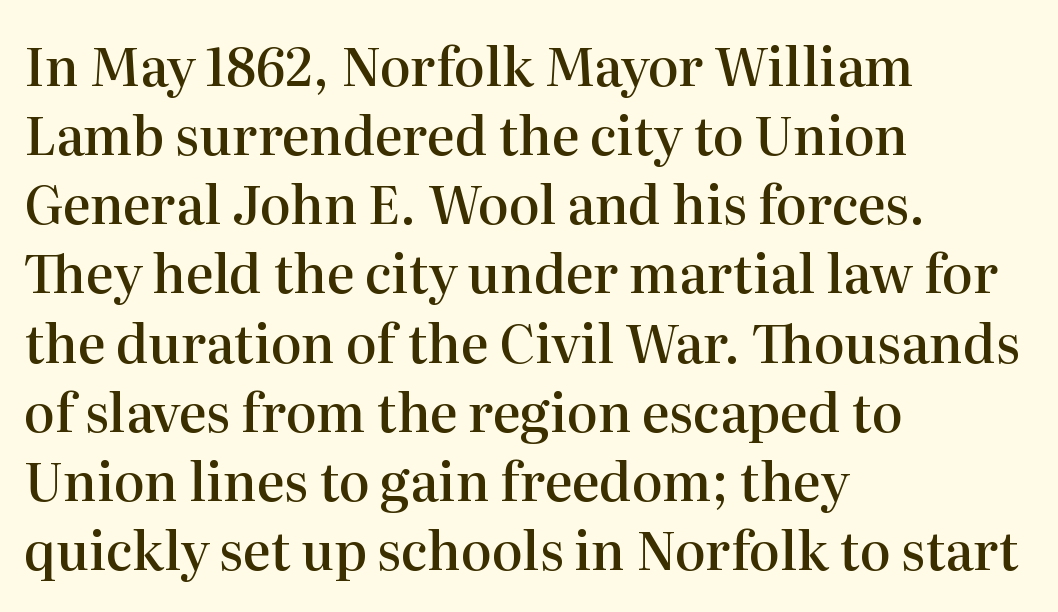
{"serif": "yes", "italic": "no", "bold": "semi", "weight": "semibold", "width": "normal", "stroke_contrast": "high", "x_height": "medium", "monospaced": "no", "underline": "no", "align": "left", "line_spacing": "normal", "line_spacing_ratio": 1.33, "letter_spacing": "normal", "letter_spacing_em": 0.0, "glyph_px": 52}
